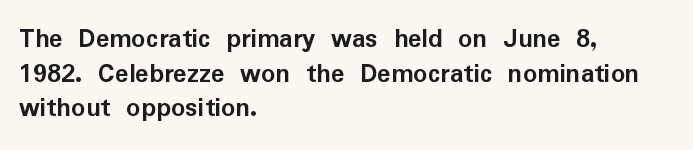
Q: Is the text bold? A: Yes.
Q: Is the text italic (slanted)? A: No, it is upright.
Q: Is the typeface a serif or a sans-serif typeface? A: Sans-serif.
Q: Is the text underlined? A: No.
Q: How is the paragraph aligned? A: Left-aligned.
Q: Is the spacing between letters normal or unusually wide? A: Normal.
Q: Width (condensed, normal, or wide)? A: Normal.
Q: Stroke contrast? A: Low.
Q: x-height? A: Medium.
Q: Monospaced? A: No.
